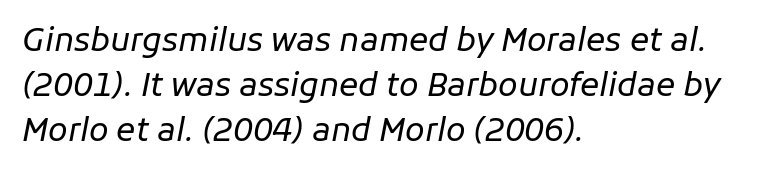
Has an underline been added? It has not. A typesetter would call this proportional, since set widths differ per character. The passage is arranged the way most books set body copy — flush left. Horizontal bands of white between lines are of average thickness. The passage shown has conventional tracking throughout. Looking at the ascenders, they clearly lean.
